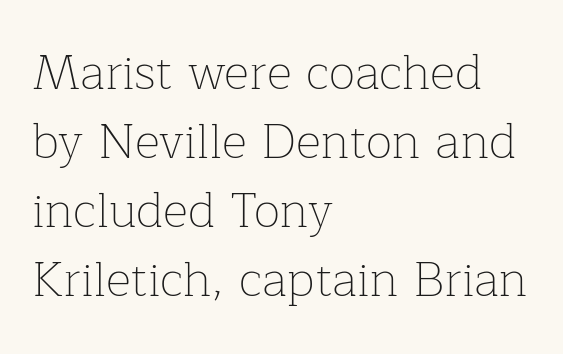
The image shows 49 px thin serif type, upright; set left-aligned, normal line spacing (1.41x), normal letter spacing, not underlined; low stroke contrast and a medium x-height.
